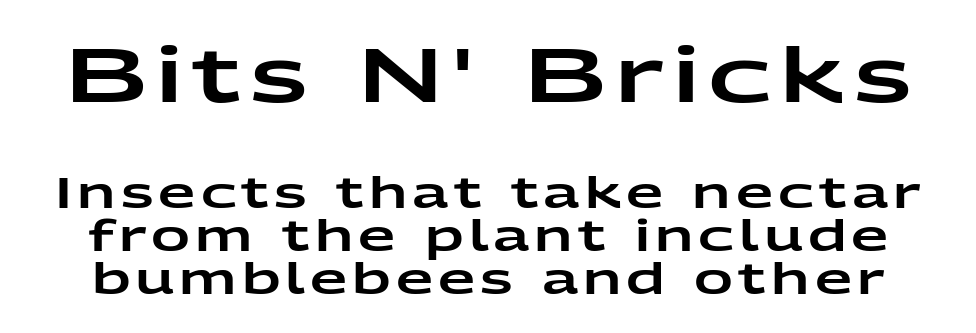
Varying glyph widths throughout — classic text-font behaviour. The upper block of text is set noticeably larger than the block beneath it. A clean baseline with only descenders dipping below it. No feet cap the strokes, marking this as sans-serif type. What's the leading like? Squeezed, with rows nearly overlapping. Italic? Not at all — the glyphs are vertical.
